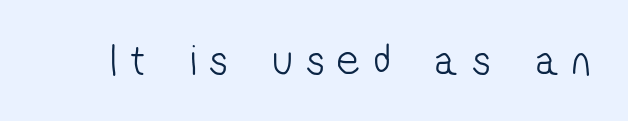
Q: Is the text bold? A: No.
Q: Is the typeface a serif or a sans-serif typeface? A: Sans-serif.
Q: Is the text underlined? A: No.
Q: Is the spacing between letters normal or unusually wide? A: Unusually wide.
Q: Width (condensed, normal, or wide)? A: Condensed.
Q: Stroke contrast? A: Low.
Q: x-height? A: Medium.
Q: Monospaced? A: No.
